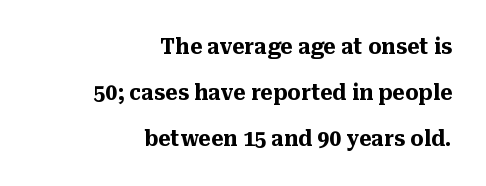
Q: Is the text bold? A: Yes.
Q: Is the text italic (slanted)? A: No, it is upright.
Q: Is the text underlined? A: No.
Q: How is the paragraph aligned? A: Right-aligned.
Q: Is the spacing between letters normal or unusually wide? A: Normal.
Q: Is the spacing between lines tight, normal or loose? A: Loose.
